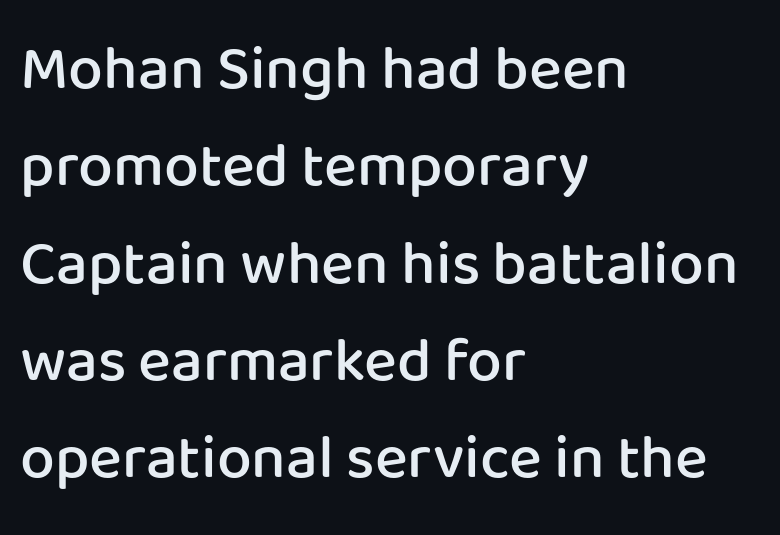
The rendering shows plain stroke endings on the letterforms — a sans-serif design. This sample has the flowing, uneven cadence of proportional lettering. These words are printed semibold, heavier than regular yet not bold. Teacher's note: observe the even left margin — that is flush-left alignment. The strip under each line holds only bare page. One glance says typical: line gaps are just what's usual.
